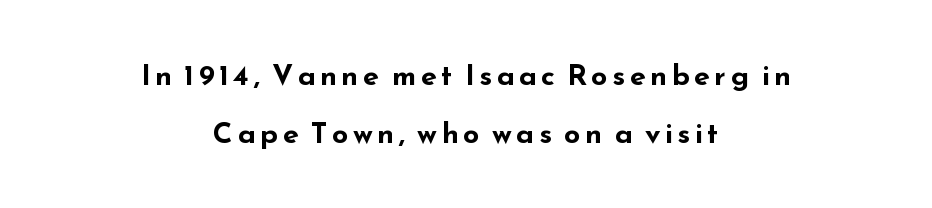
{"serif": "no", "italic": "no", "bold": "yes", "weight": "bold", "width": "wide", "stroke_contrast": "low", "x_height": "small", "monospaced": "no", "underline": "no", "align": "center", "line_spacing": "loose", "line_spacing_ratio": 1.99, "glyph_px": 29}
